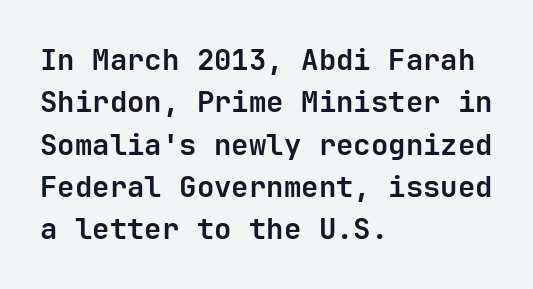
Look at the stroke-to-counter ratio: heavy, a bold. The passage shown is typed in a monospace face where columns stay perfectly aligned. Nothing sits at the stroke ends, so this counts as sans-serif. The compositor pushed each line to the left boundary. These lines sit exactly where default settings would place them. Caption: standard tracking, unaltered.
